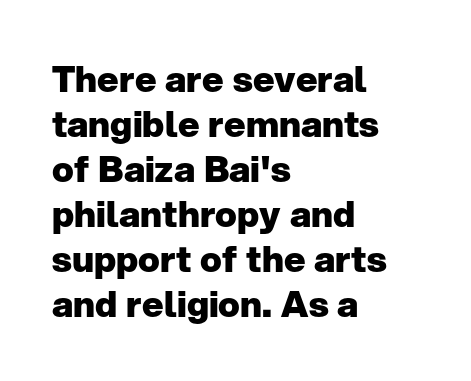
Q: Is the text bold? A: Yes.
Q: Is the text italic (slanted)? A: No, it is upright.
Q: Is the typeface a serif or a sans-serif typeface? A: Sans-serif.
Q: Is the text underlined? A: No.
Q: How is the paragraph aligned? A: Left-aligned.
Q: Is the spacing between letters normal or unusually wide? A: Normal.
Q: Is the spacing between lines tight, normal or loose? A: Normal.
Q: Width (condensed, normal, or wide)? A: Normal.
Q: Stroke contrast? A: Low.
Q: x-height? A: Medium.
Q: Monospaced? A: No.
